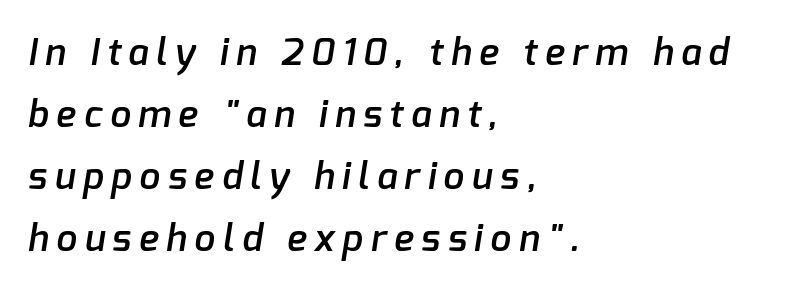
Unlike a traditional serif, this face leaves its strokes unadorned. The passage is arranged the way most books set body copy — flush left. I'd describe the lettering as semibold — firm but not a full bold. The passage shown is not underscored anywhere. Each letter keeps its own natural width here, so spacing adapts to shape.
